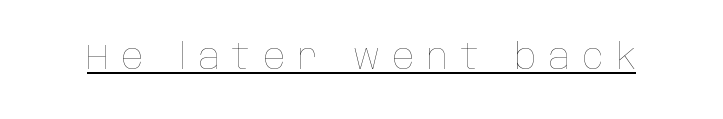
{"italic": "no", "bold": "no", "weight": "thin", "width": "condensed", "stroke_contrast": "low", "x_height": "large", "monospaced": "no", "underline": "yes", "letter_spacing": "wide", "letter_spacing_em": 0.37, "glyph_px": 35}
